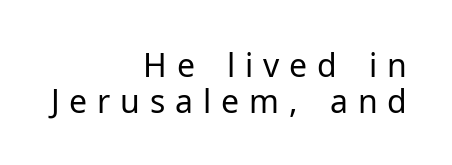
The image shows 32 px regular-weight sans-serif type, upright; set right-aligned, tight line spacing (1.12x), unusually wide letter spacing (+0.31 em), not underlined; low stroke contrast and a medium x-height.
